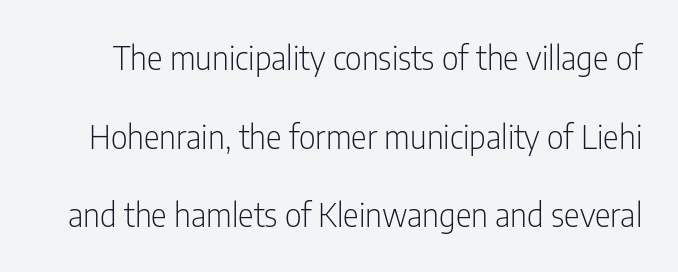
{"serif": "no", "italic": "no", "bold": "no", "weight": "light", "width": "condensed", "stroke_contrast": "low", "x_height": "medium", "monospaced": "no", "underline": "no", "line_spacing": "loose", "line_spacing_ratio": 2.38, "letter_spacing": "normal", "letter_spacing_em": 0.0, "glyph_px": 33}
